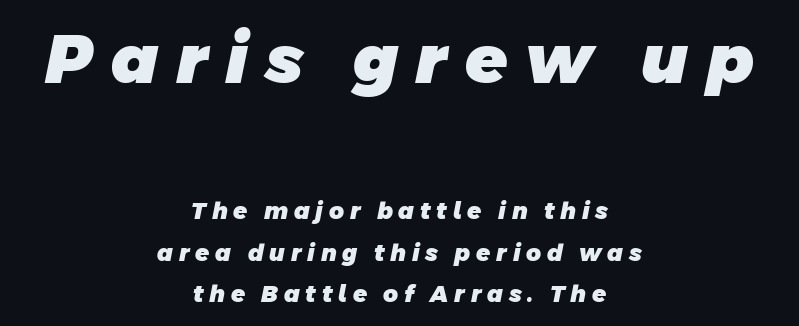
The image shows 69 px heavy sans-serif type; set centered, line spacing 1.8x, unusually wide letter spacing (+0.25 em), not underlined; the first (top) block is 3.0x larger; low stroke contrast and a large x-height.
